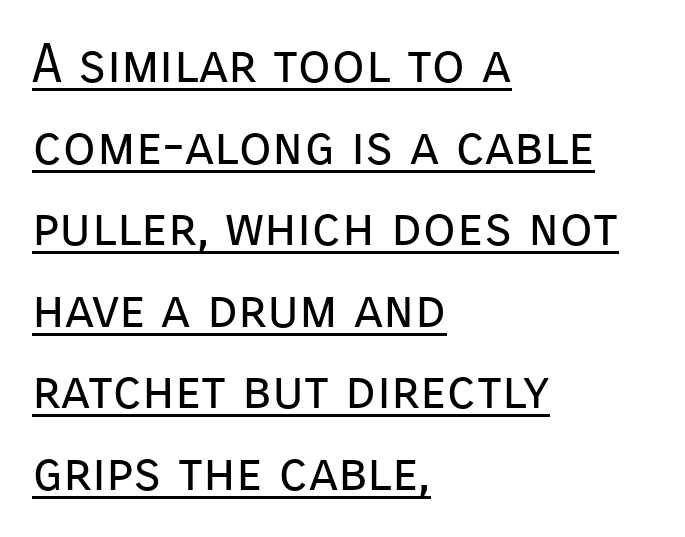
Evenly set lines give the paragraph a standard silhouette. Students, note that the glyphs here touch the page at normal intervals. Emphasis is given by a line drawn under the lettering. Think of a printed novel: that variable character pitch is what you see here. The axis of the letterforms is exactly vertical. Short and long lines alike share a common starting point at left.
